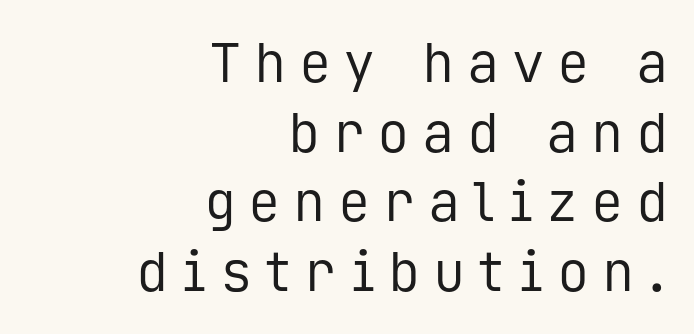
Q: Is the text bold? A: No.
Q: Is the text italic (slanted)? A: No, it is upright.
Q: Is the typeface a serif or a sans-serif typeface? A: Sans-serif.
Q: Is the text underlined? A: No.
Q: How is the paragraph aligned? A: Right-aligned.
Q: Is the spacing between letters normal or unusually wide? A: Unusually wide.
Q: Is the spacing between lines tight, normal or loose? A: Normal.
Q: Width (condensed, normal, or wide)? A: Normal.
Q: Stroke contrast? A: Low.
Q: x-height? A: Medium.
Q: Monospaced? A: Yes.
